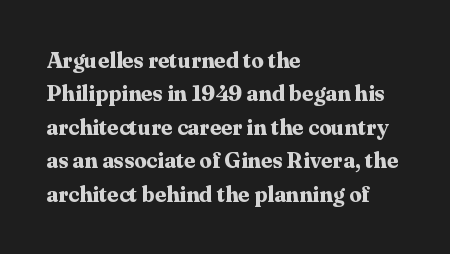
{"italic": "no", "bold": "yes", "underline": "no", "align": "left", "line_spacing": "normal", "line_spacing_ratio": 1.52, "letter_spacing": "normal", "letter_spacing_em": 0.0, "glyph_px": 22}
